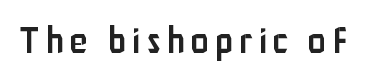
The image shows 36 px semibold, condensed sans-serif type, upright; set not underlined; low stroke contrast and a medium x-height.
